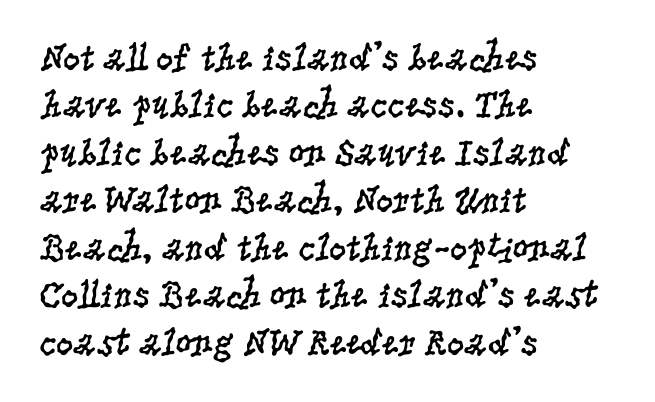
The strip under each line holds only bare page. The face used here is rendered with its standard letterfit. The designer went with a serif here, giving each stem small feet. These lines sit exactly where default settings would place them. Weight class: somewhere from thin through regular. Line starts are locked; line ends wander.
